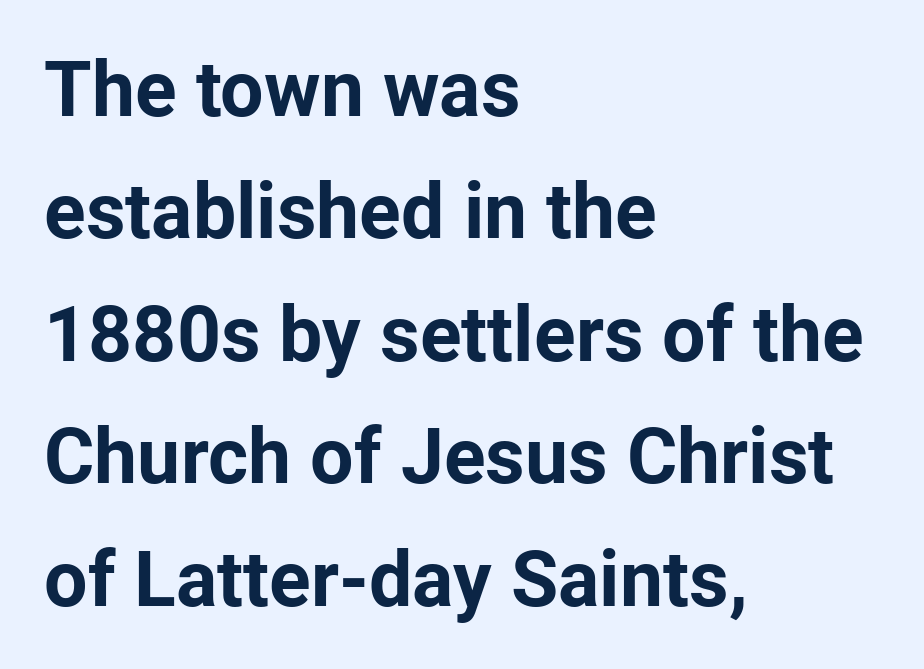
Q: Is the text bold? A: Yes.
Q: Is the text italic (slanted)? A: No, it is upright.
Q: Is the typeface a serif or a sans-serif typeface? A: Sans-serif.
Q: Is the text underlined? A: No.
Q: How is the paragraph aligned? A: Left-aligned.
Q: Is the spacing between letters normal or unusually wide? A: Normal.
Q: Is the spacing between lines tight, normal or loose? A: Normal.
Q: Width (condensed, normal, or wide)? A: Normal.
Q: Stroke contrast? A: Low.
Q: x-height? A: Medium.
Q: Monospaced? A: No.
